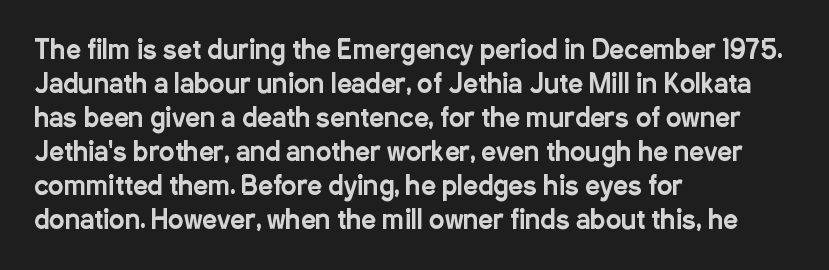
The image shows 26 px text type, upright; set left-aligned, normal line spacing (1.31x), normal letter spacing, not underlined.
